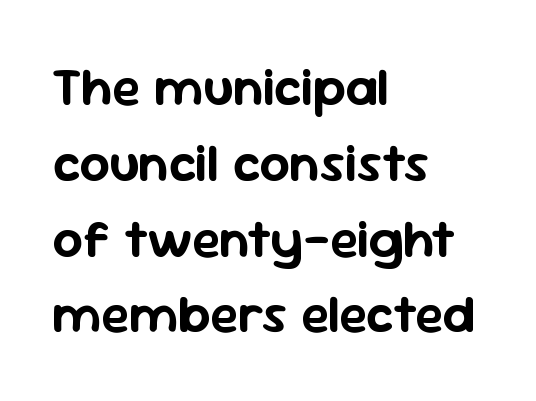
Looks like regular typesetting: each glyph gets only the width it needs. Casual observation: everything's shoved over to the left. The rendering uses a moderate line-height, typical for paragraphs. How are the letters spaced? Ordinarily, with no added tracking. The face used here is a sans, in the tradition of grotesques and geometrics.
